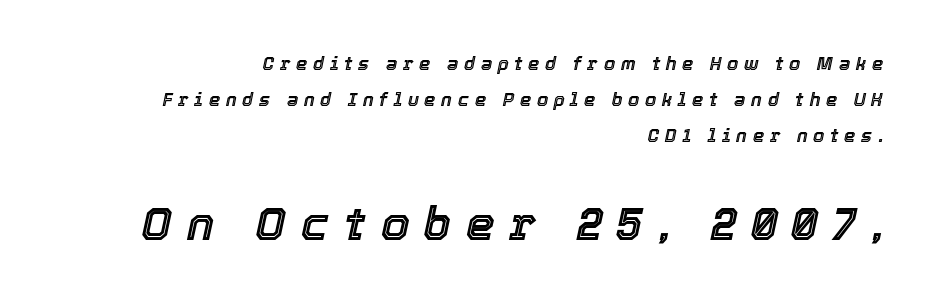
Q: Is the text italic (slanted)? A: Yes, it leans right by about 12 degrees.
Q: Is the text underlined? A: No.
Q: How is the paragraph aligned? A: Right-aligned.
Q: Is the spacing between letters normal or unusually wide? A: Unusually wide.
Q: Is the spacing between lines tight, normal or loose? A: Loose.
Q: Which block of text is set in a larger size, the first (top) or the second (bottom)? A: The second (bottom) one.
Q: Width (condensed, normal, or wide)? A: Normal.
Q: x-height? A: Medium.
Q: Monospaced? A: No.
